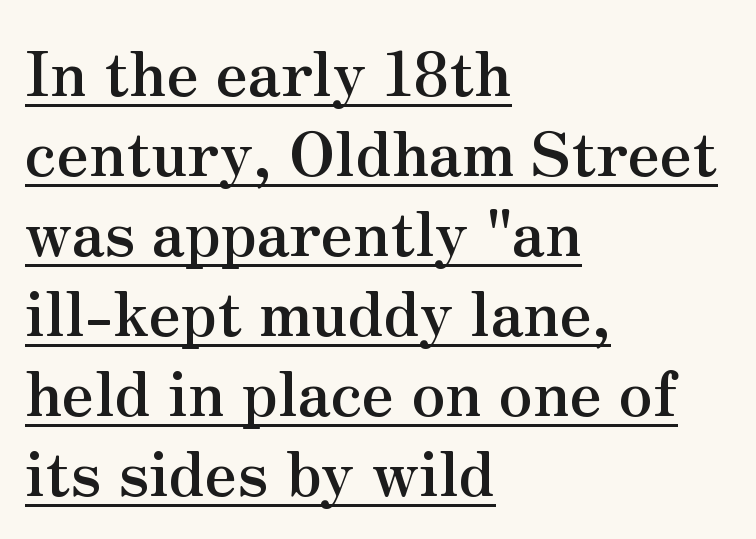
The image shows 61 px semibold serif type, upright; set left-aligned, normal line spacing (1.31x), normal letter spacing, underlined; medium stroke contrast and a small x-height.
